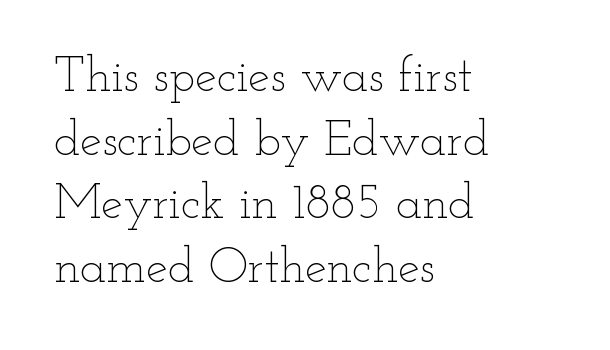
The image shows 49 px thin, wide type, upright; set left-aligned, normal line spacing (1.3x), normal letter spacing, not underlined; low stroke contrast and a small x-height.
